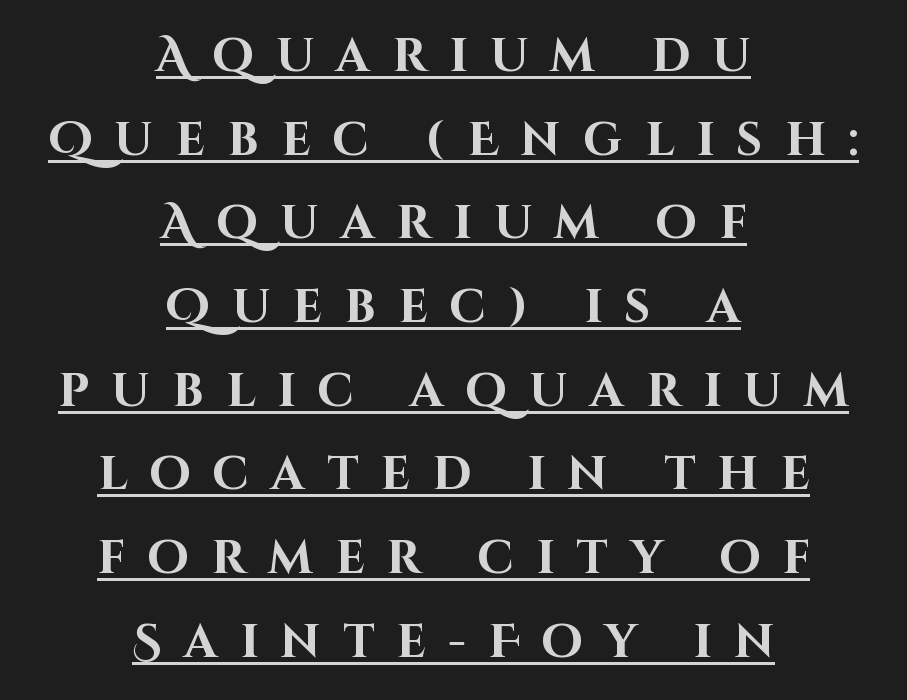
The image shows 47 px bold sans-serif type, upright; set centered, line spacing 1.78x, unusually wide letter spacing (+0.47 em), underlined; high stroke contrast and a large x-height.
